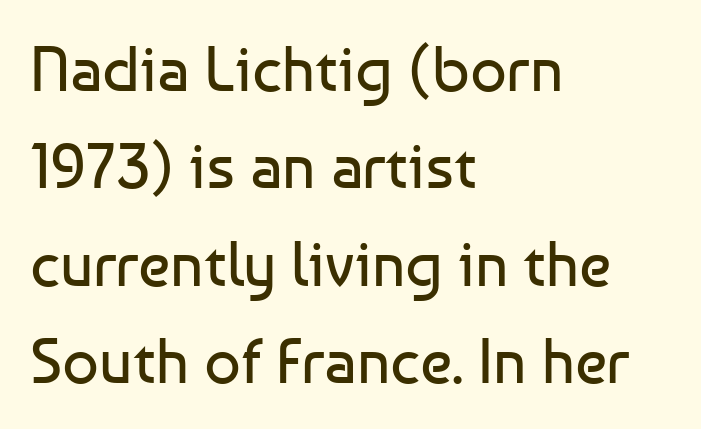
The specimen reads as upright at a glance. Short and long lines alike share a common starting point at left. A typesetter would label this face a sans. Descenders are the only things crossing below the line. Compared with typical body copy, the letter spacing here is the same. Do the characters align in a grid? No, the font is proportional.
